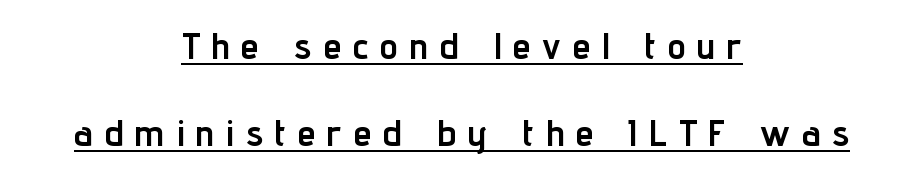
The image shows 37 px semibold, condensed sans-serif type, upright; set centered, loose line spacing (2.36x), unusually wide letter spacing (+0.32 em), underlined; low stroke contrast and a medium x-height.
